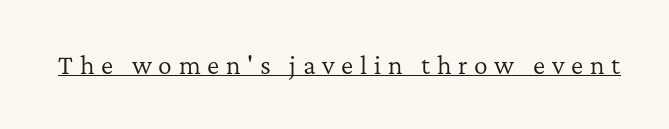
Q: Is the text bold? A: No.
Q: Is the text italic (slanted)? A: No, it is upright.
Q: Is the text underlined? A: Yes.
Q: Is the spacing between letters normal or unusually wide? A: Unusually wide.
